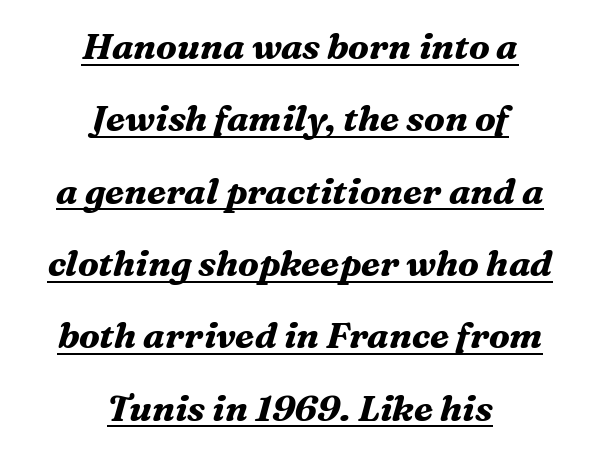
One-word summary of the alignment: center. Decoration check: the copy is underlined. Students, observe: this is what heavily led, spacious text looks like. The face used here is seriffed, in the tradition of book romans.
